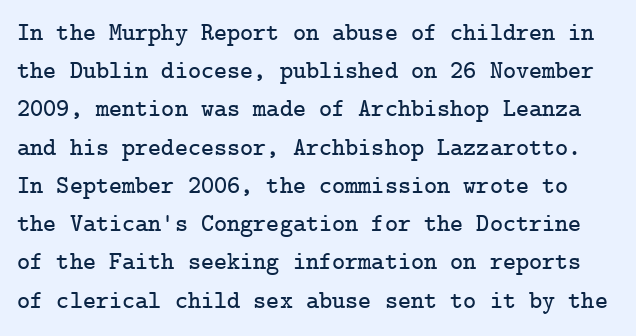
{"italic": "no", "underline": "no", "line_spacing": "normal", "line_spacing_ratio": 1.53, "letter_spacing": "normal", "letter_spacing_em": 0.0, "glyph_px": 25}
